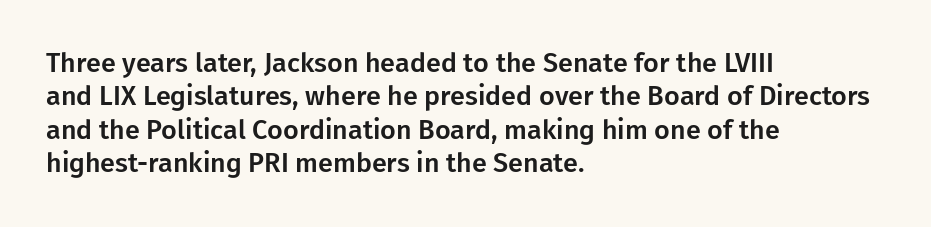
The specimen reads as upright at a glance. The words here are not underlined. Horizontal alignment here is leftward, the default for most running prose. The gaps between neighbouring characters are ordinary and unremarkable.
